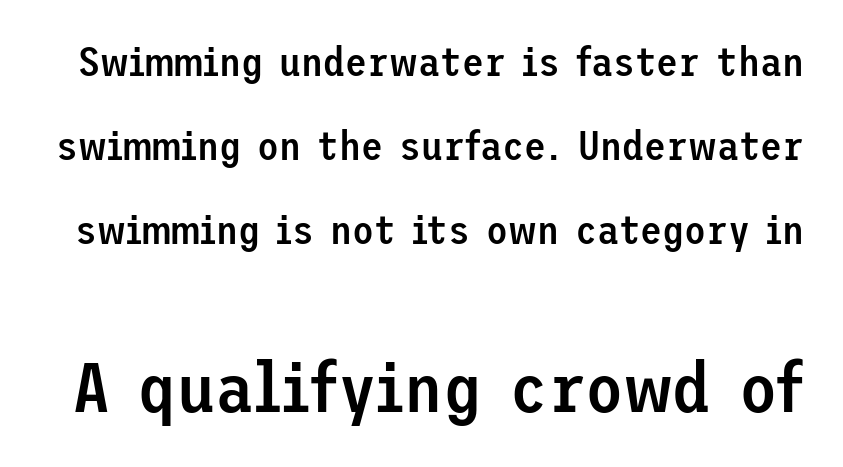
Q: Is the text bold? A: Semi-bold.
Q: Is the text italic (slanted)? A: No, it is upright.
Q: Is the typeface a serif or a sans-serif typeface? A: Sans-serif.
Q: Is the text underlined? A: No.
Q: Is the spacing between letters normal or unusually wide? A: Normal.
Q: Is the spacing between lines tight, normal or loose? A: Loose.
Q: Which block of text is set in a larger size, the first (top) or the second (bottom)? A: The second (bottom) one.
Q: Width (condensed, normal, or wide)? A: Normal.
Q: Stroke contrast? A: Low.
Q: x-height? A: Medium.
